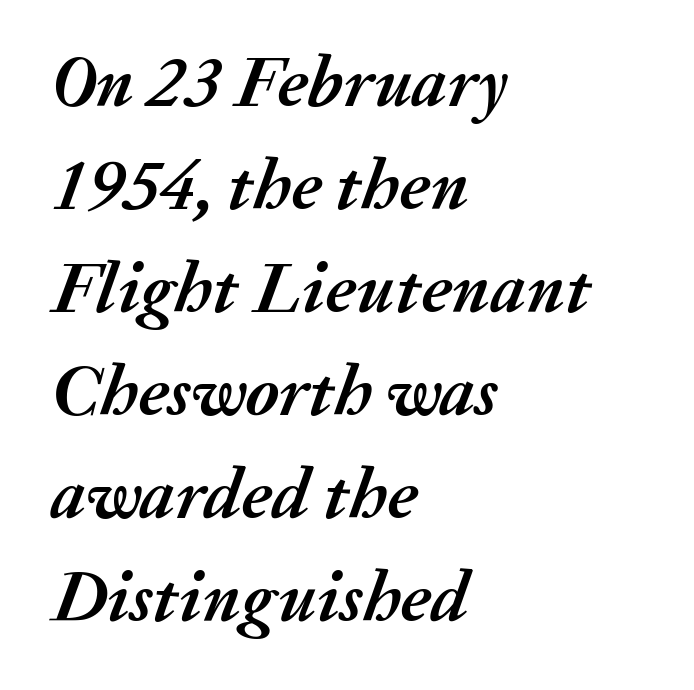
The image shows 72 px semibold type, italic (leaning right); set left-aligned, normal line spacing (1.43x), normal letter spacing, not underlined; medium stroke contrast and a medium x-height.
